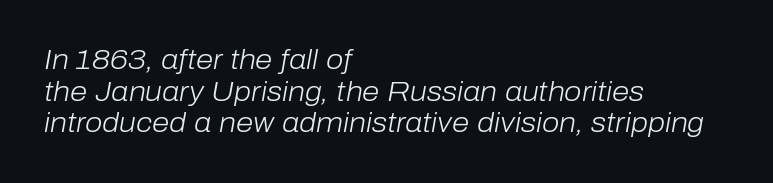
{"italic": "yes", "lean": "right", "slant_degrees": 10, "bold": "no", "weight": "light", "width": "normal", "stroke_contrast": "low", "x_height": "medium", "monospaced": "no", "underline": "no", "align": "left", "line_spacing": "tight", "line_spacing_ratio": 1.13, "letter_spacing": "normal", "letter_spacing_em": 0.0, "glyph_px": 28}
